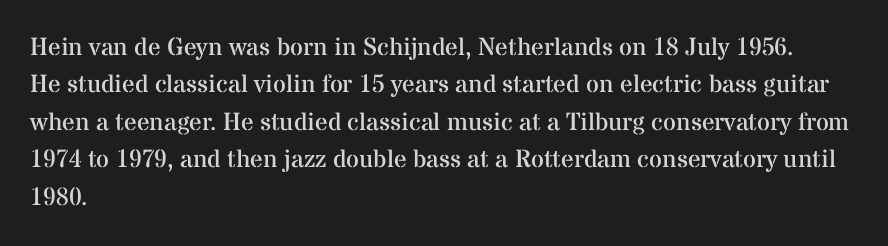
The image shows 25 px text type, upright; set left-aligned, normal line spacing (1.5x), normal letter spacing, not underlined.
